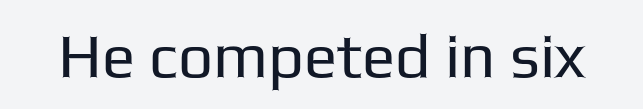
{"serif": "no", "italic": "no", "bold": "no", "weight": "regular", "width": "normal", "stroke_contrast": "low", "x_height": "medium", "monospaced": "no", "underline": "no", "letter_spacing": "normal", "letter_spacing_em": 0.0, "glyph_px": 62}
